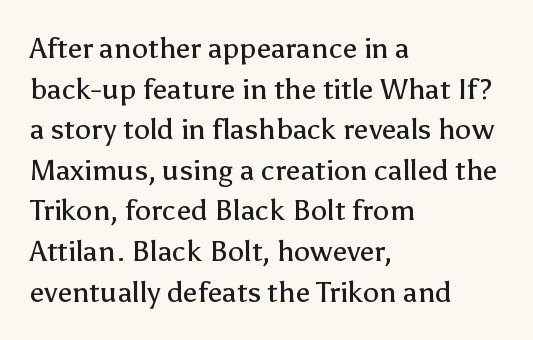
No word sits above an underline. The typography opts for an upright posture over an oblique one. Examine the stroke ends and you'll find no serifs. Summary of vertical rhythm: regular, with standard interline spacing. Stroke mass is kept to a normal reading level or below.
